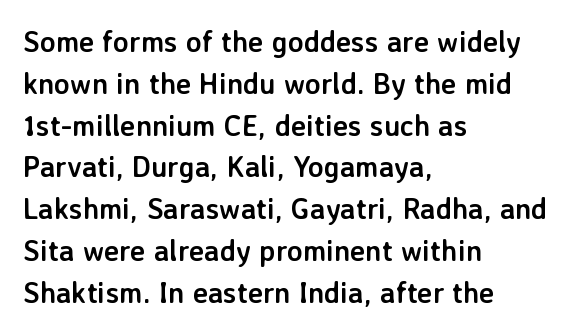
{"serif": "no", "italic": "no", "bold": "yes", "weight": "semibold", "width": "normal", "stroke_contrast": "low", "x_height": "medium", "monospaced": "no", "underline": "no", "align": "left", "line_spacing": "normal", "line_spacing_ratio": 1.44, "letter_spacing": "normal", "letter_spacing_em": 0.0, "glyph_px": 29}
